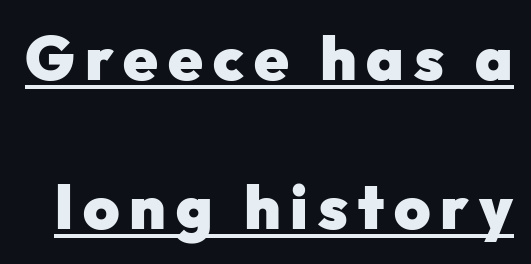
Q: Is the text bold? A: Yes.
Q: Is the text italic (slanted)? A: No, it is upright.
Q: Is the typeface a serif or a sans-serif typeface? A: Sans-serif.
Q: Is the text underlined? A: Yes.
Q: Is the spacing between lines tight, normal or loose? A: Loose.
Q: Width (condensed, normal, or wide)? A: Normal.
Q: Stroke contrast? A: Low.
Q: x-height? A: Medium.
Q: Monospaced? A: No.
